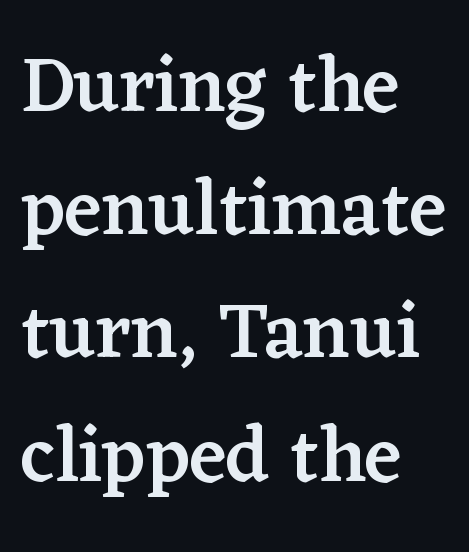
{"serif": "yes", "italic": "no", "bold": "semi", "weight": "semibold", "width": "normal", "stroke_contrast": "low", "x_height": "medium", "monospaced": "no", "underline": "no", "align": "left", "line_spacing": "normal", "line_spacing_ratio": 1.58, "letter_spacing": "normal", "letter_spacing_em": 0.0, "glyph_px": 78}
